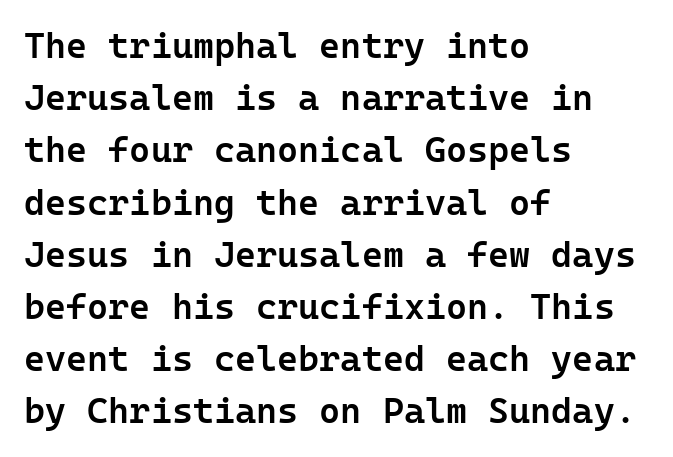
{"serif": "no", "italic": "no", "bold": "semi", "weight": "semibold", "width": "normal", "stroke_contrast": "low", "x_height": "medium", "underline": "no", "align": "left", "line_spacing": "normal", "line_spacing_ratio": 1.45, "letter_spacing": "normal", "letter_spacing_em": 0.0, "glyph_px": 36}
